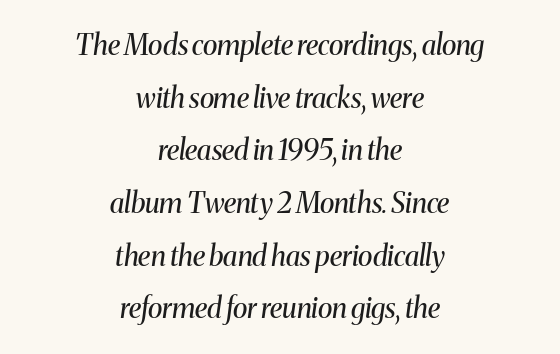
Every character sits at an angle, as italics do. In CSS terms this would be text-align: center. The passage shown is typed in a proportional face where columns would drift. A quiet, ordinary-to-light weight characterises the typeface.
